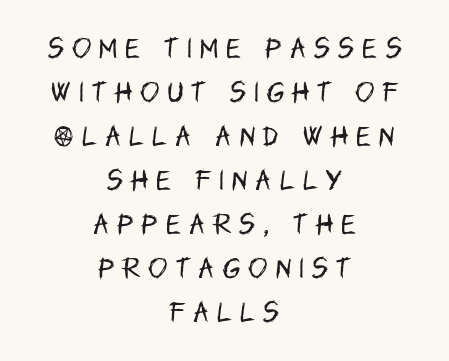
Short and long lines alike share a common midpoint. Letters have the restrained weight of plain body copy at most. Here the glyphs are tracked loosely, breaking word shapes into spaced letters. These lines stand farther apart than default settings would place them. Style check: upright. Nobody drew a line under any word here.
